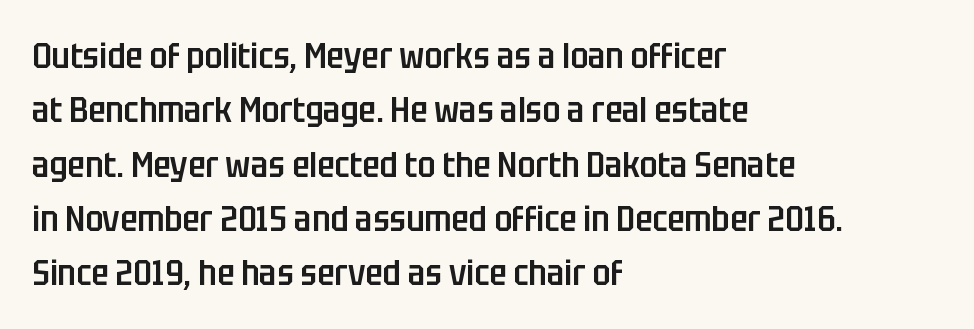
The image shows 36 px semibold, condensed sans-serif type, upright; set left-aligned, normal line spacing (1.51x), normal letter spacing, not underlined; low stroke contrast and a large x-height.
